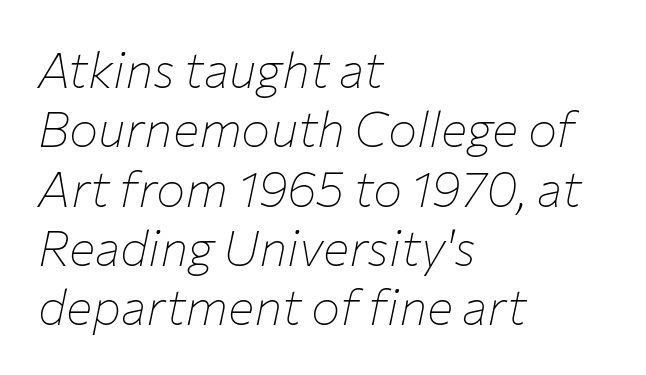
A classic flush-left, rag-right setting is used for this passage. Note the varied advance widths — an 'i' is clearly narrower than an 'm'. Think standard paragraph weight, or any step lighter than that. Check under the words: just untouched page. Look at the tracking — it's just the regular setting, nothing added. Style check: oblique.
